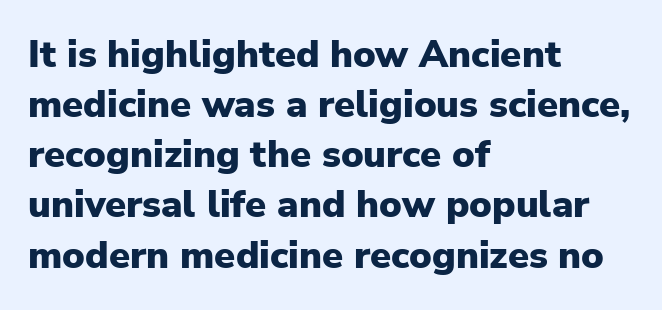
The image shows 38 px heavy sans-serif type, upright; set left-aligned, normal line spacing (1.32x), normal letter spacing, not underlined; low stroke contrast and a medium x-height.
